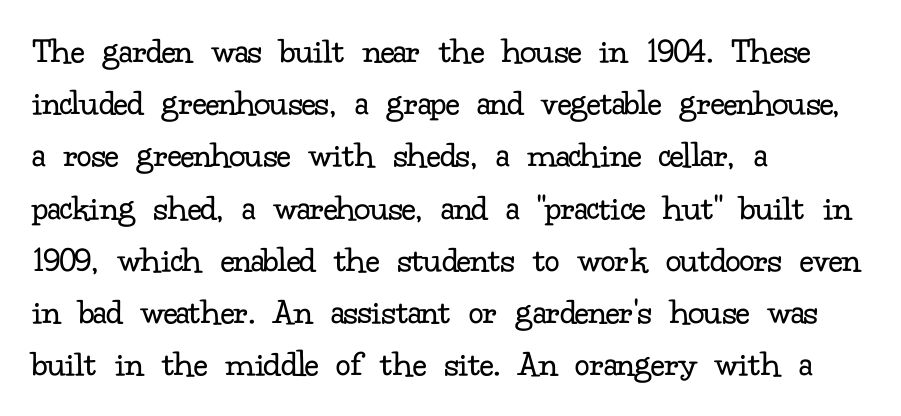
Q: Is the text bold? A: No.
Q: Is the text italic (slanted)? A: No, it is upright.
Q: Is the typeface a serif or a sans-serif typeface? A: Serif.
Q: Is the text underlined? A: No.
Q: How is the paragraph aligned? A: Left-aligned.
Q: Is the spacing between letters normal or unusually wide? A: Normal.
Q: Is the spacing between lines tight, normal or loose? A: Normal.
Q: Width (condensed, normal, or wide)? A: Normal.
Q: Stroke contrast? A: Low.
Q: x-height? A: Small.
Q: Monospaced? A: No.
